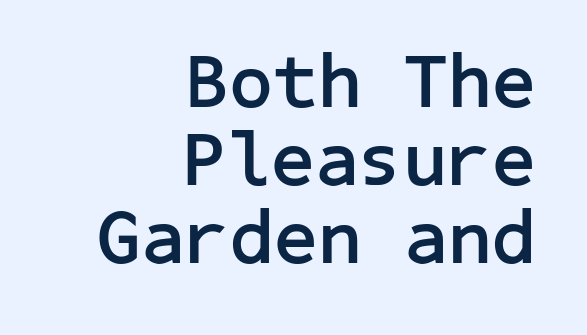
{"serif": "no", "italic": "no", "bold": "yes", "weight": "semibold", "width": "normal", "stroke_contrast": "low", "x_height": "medium", "underline": "no", "align": "right", "line_spacing": "tight", "line_spacing_ratio": 1.01, "letter_spacing": "normal", "letter_spacing_em": 0.0, "glyph_px": 77}
